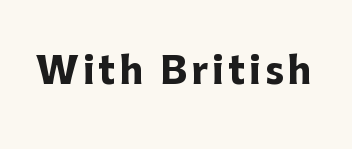
No feet cap the strokes, marking this as sans-serif type. The rendering uses natural spacing where letterforms have individual widths. Underline: absent. Is the type bold? Yes — the strokes are clearly thick and heavy.
